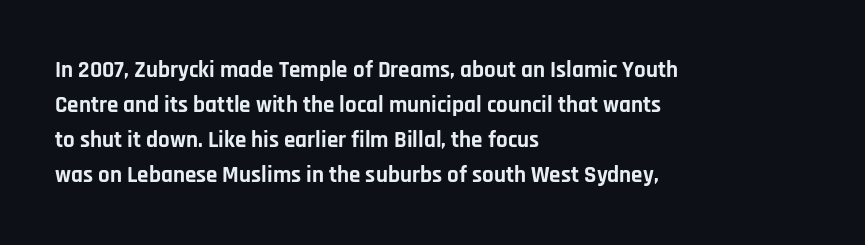
Q: Is the text bold? A: Yes.
Q: Is the text italic (slanted)? A: No, it is upright.
Q: Is the text underlined? A: No.
Q: How is the paragraph aligned? A: Left-aligned.
Q: Is the spacing between letters normal or unusually wide? A: Normal.
Q: Is the spacing between lines tight, normal or loose? A: Normal.
